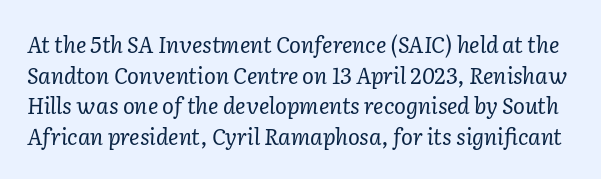
Q: Is the text bold? A: No.
Q: Is the text italic (slanted)? A: Yes, it leans right by about 2 degrees.
Q: Is the text underlined? A: No.
Q: Is the spacing between letters normal or unusually wide? A: Normal.
Q: Is the spacing between lines tight, normal or loose? A: Normal.
